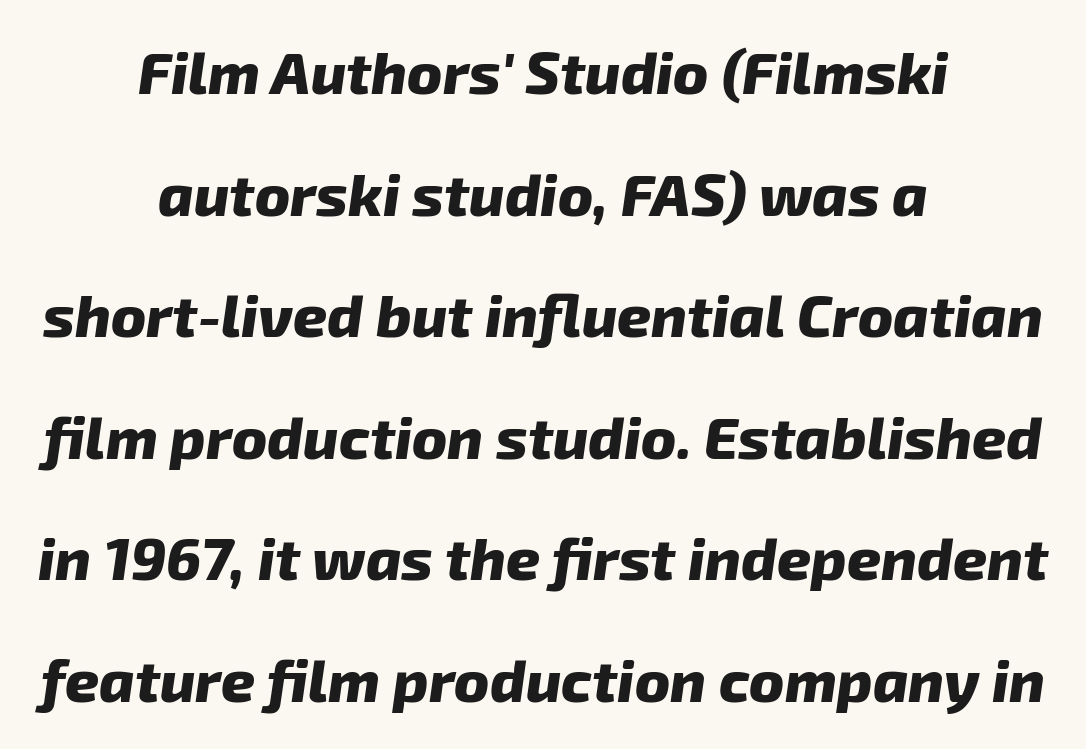
{"italic": "yes", "lean": "right", "slant_degrees": 8, "bold": "yes", "weight": "heavy", "width": "normal", "stroke_contrast": "low", "x_height": "medium", "monospaced": "no", "underline": "no", "align": "center", "line_spacing": "loose", "line_spacing_ratio": 2.06, "letter_spacing": "normal", "letter_spacing_em": 0.0, "glyph_px": 59}
